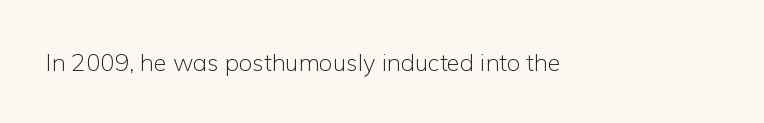
Only glyphs here, with clear space below each row. Notice how the stems are strictly vertical — no italics here. Between one letter and the next there's only the usual sliver of space. Is this a heavy cut? Hardly; it is regular or lighter.
